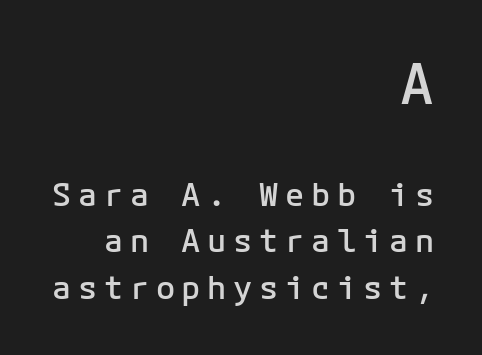
{"serif": "no", "italic": "no", "bold": "semi", "weight": "semibold", "width": "normal", "stroke_contrast": "low", "x_height": "medium", "monospaced": "yes", "underline": "no", "align": "right", "line_spacing": "normal", "line_spacing_ratio": 1.45, "letter_spacing": "wide", "letter_spacing_em": 0.21, "larger_block": "first", "size_ratio": 1.75, "glyph_px": 56}
